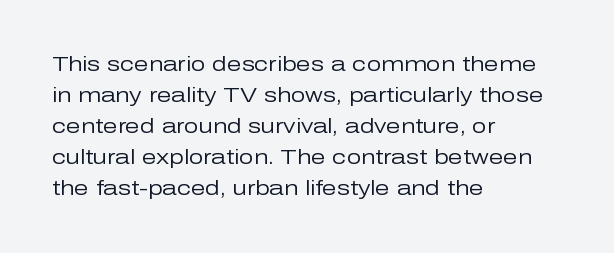
No chunkiness to these letters — they're not bold. The area under the type is left untouched. This rendering uses left alignment, leaving the right contour irregular. The font's upright variant was chosen for this text. Compared with typical body copy, the letter spacing here is the same.
